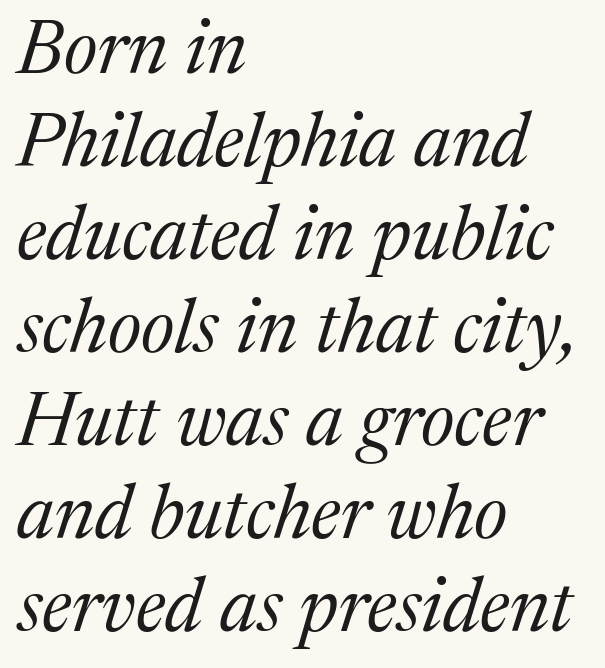
Looks like regular typesetting: each glyph gets only the width it needs. Posture: slanted. Horizontal alignment here is leftward, the default for most running prose. Check the space under the baseline: it is left empty. The type is set solid horizontally, with unmodified tracking.
